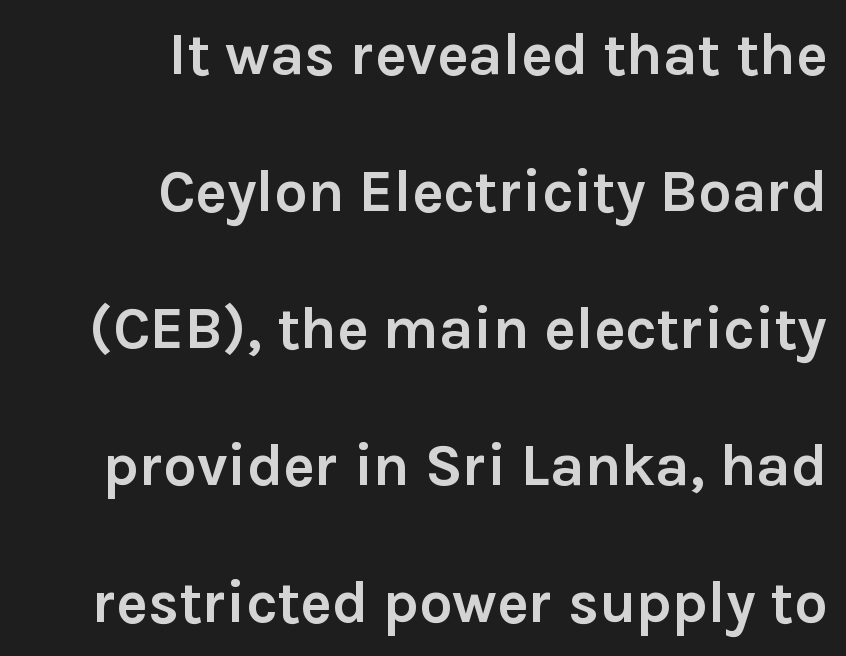
The image shows 59 px semibold sans-serif type, upright; set right-aligned, loose line spacing (2.32x), normal letter spacing, not underlined; low stroke contrast and a medium x-height.
